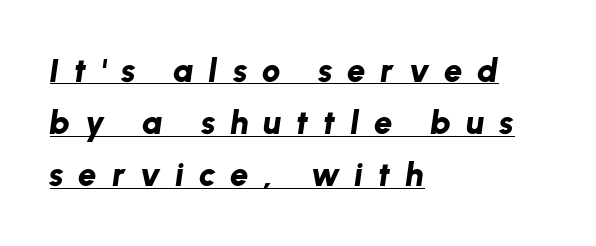
{"italic": "yes", "lean": "right", "slant_degrees": 8, "bold": "yes", "weight": "bold", "width": "normal", "stroke_contrast": "low", "x_height": "medium", "monospaced": "no", "underline": "yes", "align": "left", "line_spacing": "normal", "line_spacing_ratio": 1.58, "letter_spacing": "wide", "letter_spacing_em": 0.45, "glyph_px": 33}
